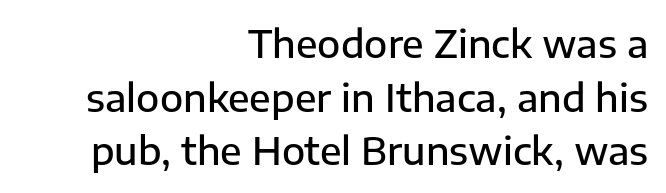
The image shows 38 px semibold sans-serif type, upright; set right-aligned, normal line spacing (1.41x), normal letter spacing, not underlined; low stroke contrast and a medium x-height.
